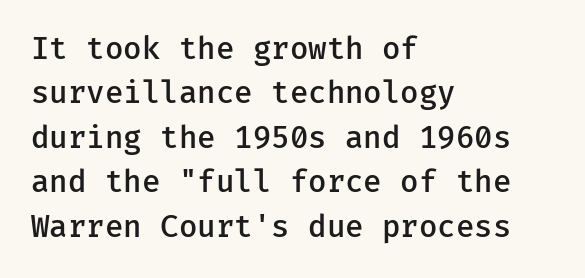
{"serif": "no", "italic": "no", "bold": "semi", "weight": "semibold", "width": "normal", "stroke_contrast": "low", "x_height": "medium", "monospaced": "yes", "underline": "no", "align": "left", "line_spacing": "normal", "line_spacing_ratio": 1.48, "letter_spacing": "normal", "letter_spacing_em": 0.0, "glyph_px": 30}
